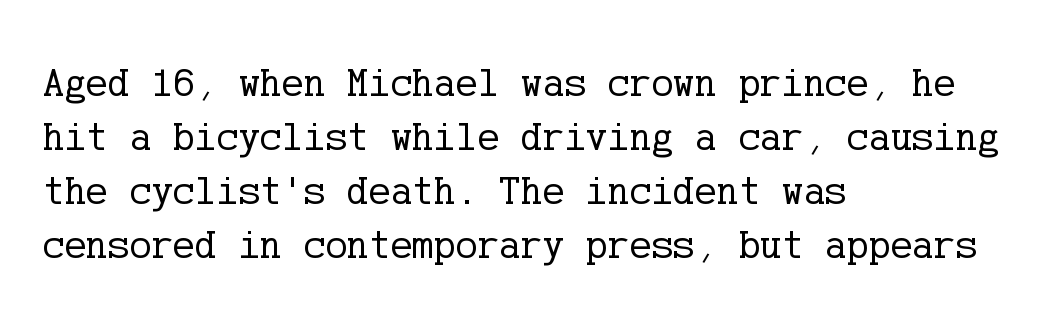
The image shows 41 px regular-weight serif type, upright; set left-aligned, normal line spacing (1.32x), normal letter spacing, not underlined; low stroke contrast and a medium x-height.
